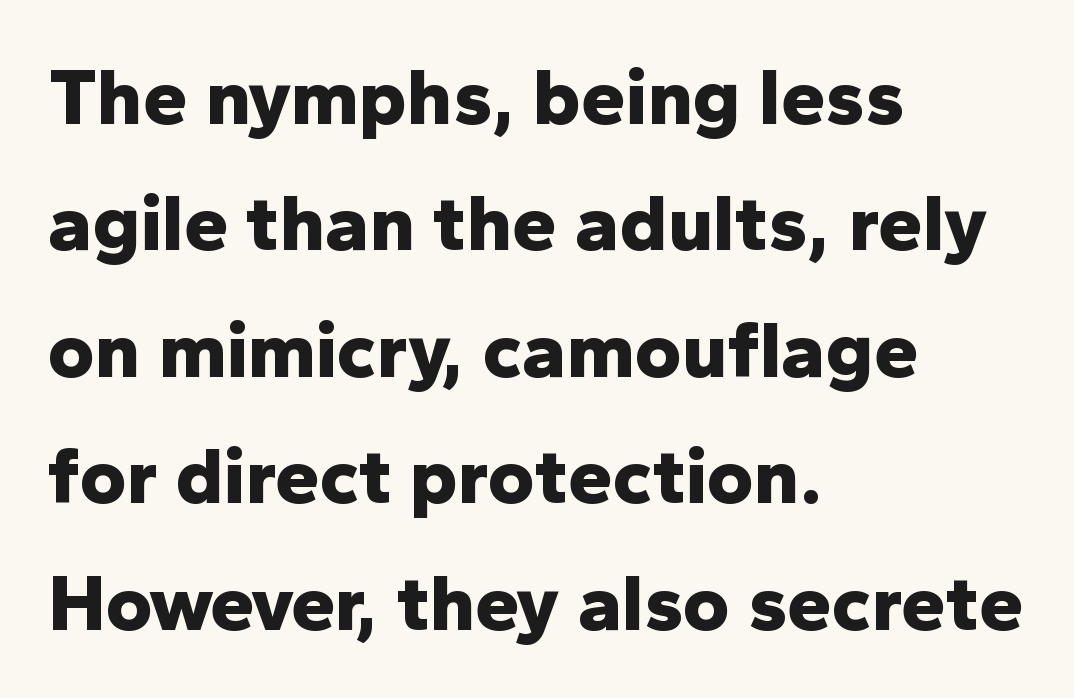
Q: Is the text bold? A: Yes.
Q: Is the text italic (slanted)? A: No, it is upright.
Q: Is the typeface a serif or a sans-serif typeface? A: Sans-serif.
Q: Is the text underlined? A: No.
Q: How is the paragraph aligned? A: Left-aligned.
Q: Is the spacing between letters normal or unusually wide? A: Normal.
Q: Is the spacing between lines tight, normal or loose? A: Normal.
Q: Width (condensed, normal, or wide)? A: Normal.
Q: Stroke contrast? A: Low.
Q: x-height? A: Medium.
Q: Monospaced? A: No.
